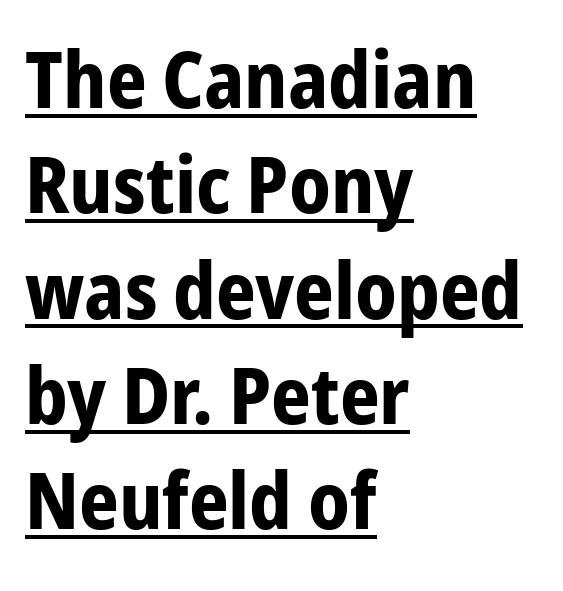
The image shows 78 px bold, condensed sans-serif type, upright; set left-aligned, normal line spacing (1.35x), normal letter spacing, underlined; low stroke contrast and a medium x-height.
